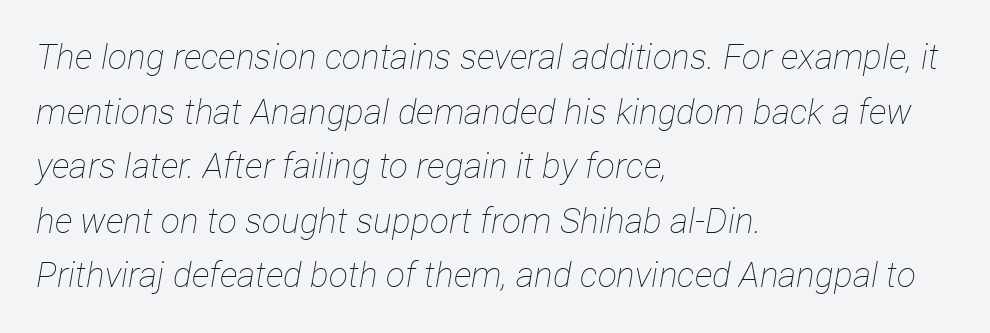
{"italic": "yes", "lean": "right", "slant_degrees": 12, "bold": "no", "weight": "thin", "width": "condensed", "stroke_contrast": "low", "x_height": "medium", "monospaced": "no", "underline": "no", "align": "left", "line_spacing": "normal", "line_spacing_ratio": 1.56, "letter_spacing": "normal", "letter_spacing_em": 0.0, "glyph_px": 35}
